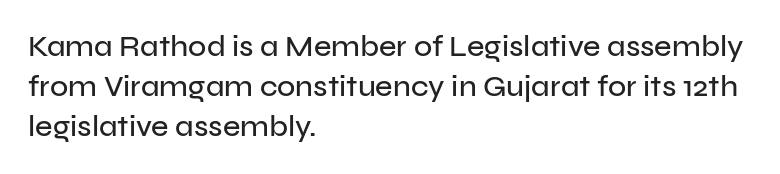
{"serif": "no", "italic": "no", "width": "normal", "stroke_contrast": "low", "x_height": "medium", "monospaced": "no", "underline": "no", "align": "left", "line_spacing": "normal", "line_spacing_ratio": 1.34, "letter_spacing": "normal", "letter_spacing_em": 0.0, "glyph_px": 30}
